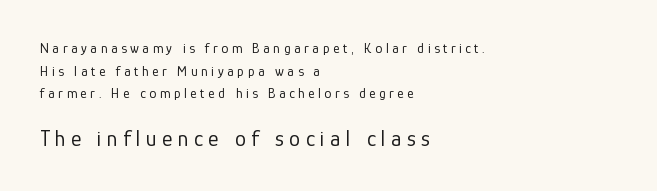
{"italic": "no", "bold": "no", "underline": "no", "align": "left", "line_spacing": "normal", "line_spacing_ratio": 1.62, "letter_spacing": "wide", "letter_spacing_em": 0.25, "larger_block": "second", "size_ratio": 1.57, "glyph_px": 22}
